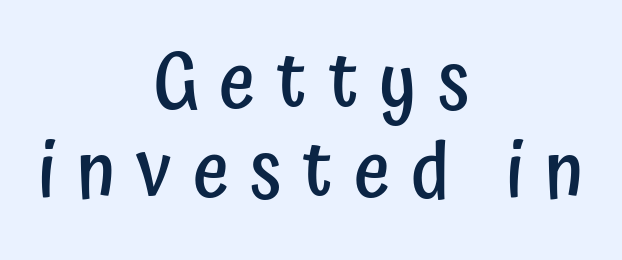
The image shows 79 px semibold, condensed sans-serif type, upright; set centered, tight line spacing (1.13x), unusually wide letter spacing (+0.26 em), not underlined; low stroke contrast and a medium x-height.
